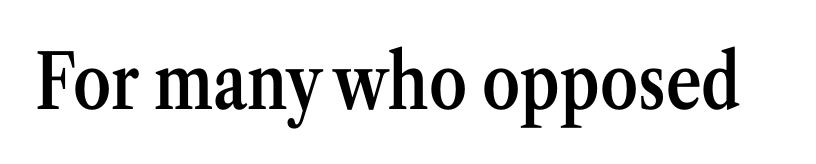
{"serif": "yes", "italic": "no", "bold": "semi", "weight": "semibold", "width": "condensed", "stroke_contrast": "medium", "x_height": "medium", "monospaced": "no", "underline": "no", "letter_spacing": "normal", "letter_spacing_em": 0.0, "glyph_px": 76}
